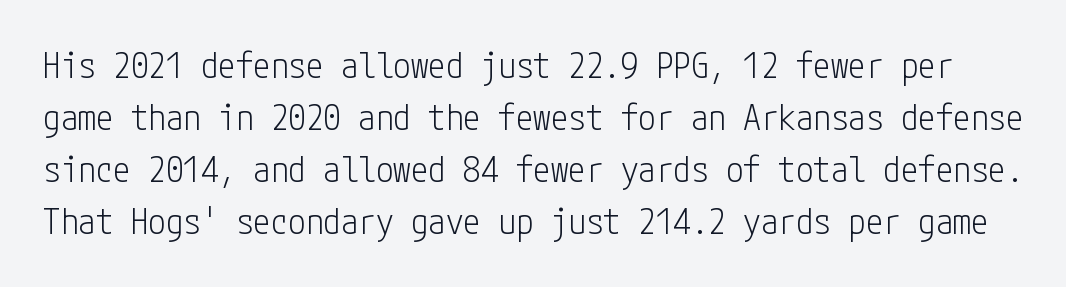
{"serif": "no", "italic": "no", "bold": "no", "weight": "light", "width": "condensed", "stroke_contrast": "low", "x_height": "medium", "underline": "no", "line_spacing": "normal", "line_spacing_ratio": 1.49, "letter_spacing": "normal", "letter_spacing_em": 0.0, "glyph_px": 35}
